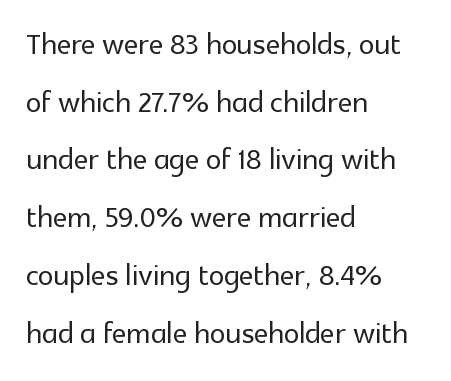
Notice how the stems are strictly vertical — no italics here. Leading: standard. This sample has the flowing, uneven cadence of proportional lettering. Classification — sans serif.
